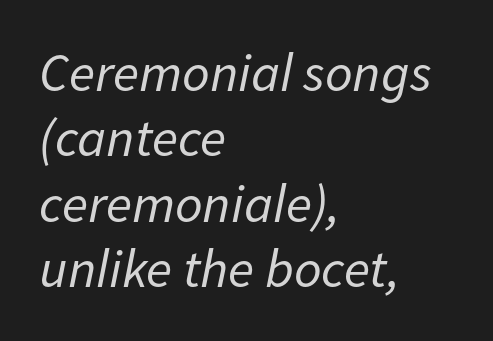
No letter is thick-stroked: the sample isn't bold. Observe the lean: these are italic letterforms. These lines stack with their left ends in a neat column. Clear beneath every line of the passage.
